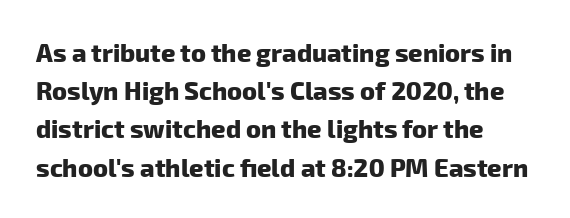
{"bold": "yes", "underline": "no", "align": "left", "line_spacing": "normal", "line_spacing_ratio": 1.53, "letter_spacing": "normal", "letter_spacing_em": 0.0, "glyph_px": 25}
